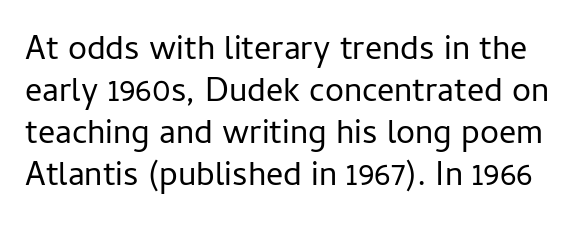
The image shows 34 px regular-weight sans-serif type, upright; set line spacing 1.24x, normal letter spacing, not underlined; low stroke contrast and a medium x-height.
